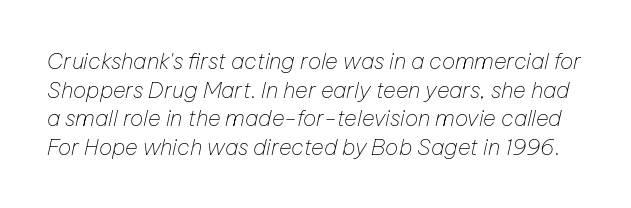
The image shows 22 px text type, italic (leaning right); set normal line spacing (1.3x), normal letter spacing, not underlined.
